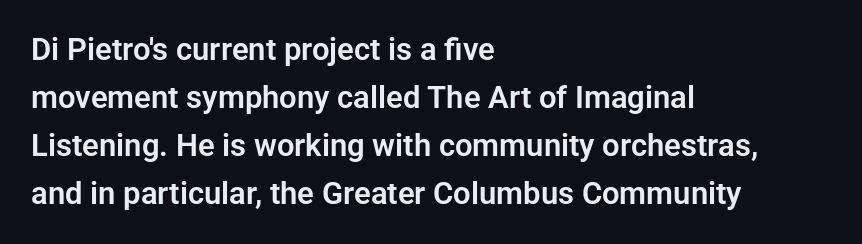
Posture: vertical. Check where the strokes stop: nothing finishes them off — pure sans. A typesetter would call this proportional, since set widths differ per character. The letterforms sit shoulder to shoulder at normal distance. In terms of leading, this rendering sits right in the middle. Underlining? Definitely not there.
